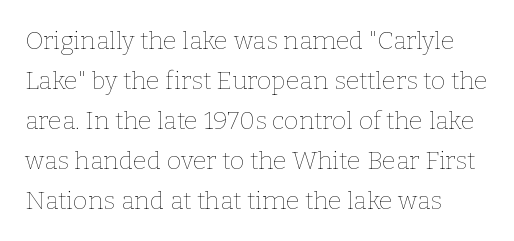
Q: Is the text bold? A: No.
Q: Is the text italic (slanted)? A: No, it is upright.
Q: Is the text underlined? A: No.
Q: How is the paragraph aligned? A: Left-aligned.
Q: Is the spacing between letters normal or unusually wide? A: Normal.
Q: Is the spacing between lines tight, normal or loose? A: Normal.
